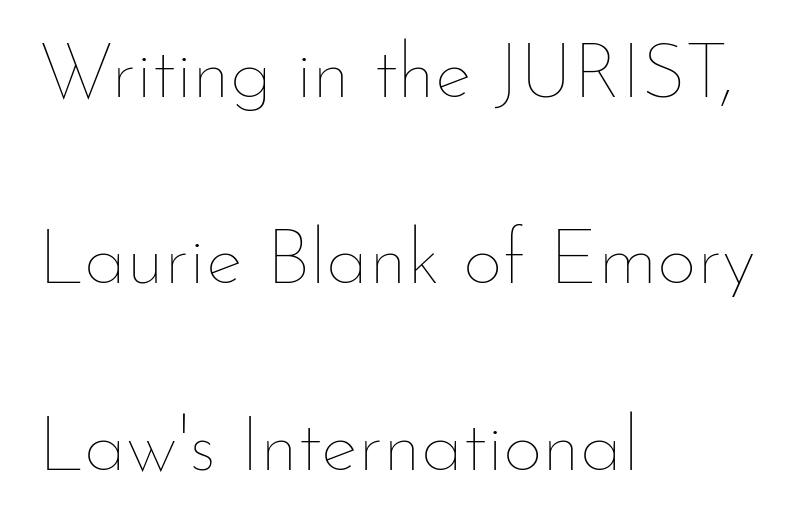
Quick note: interline space is abundant. The rag falls on the right side of this text block. Is the letter spacing exaggerated? No — it looks like the ordinary default. This reads as an unemphasized weight, regular at the heaviest. The glyphs are unaccompanied by any horizontal stroke below them.
